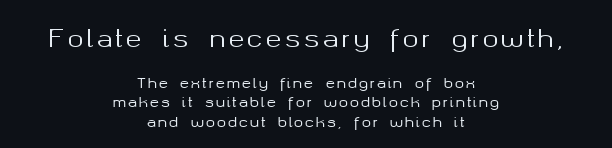
Leading: standard. Horizontal alignment here is central, giving a formal, balanced look. Quick note: underline off. Of the two passages, the one on top uses the larger point size. Designer's note — italics off, roman on.
